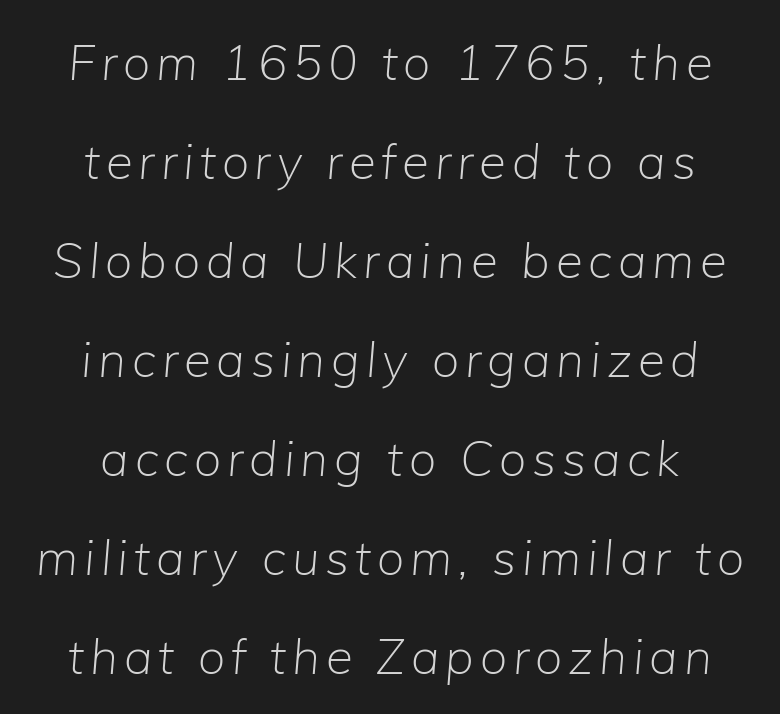
{"italic": "yes", "lean": "right", "slant_degrees": 5, "bold": "no", "weight": "light", "width": "normal", "stroke_contrast": "low", "x_height": "medium", "monospaced": "no", "underline": "no", "align": "center", "line_spacing": "loose", "line_spacing_ratio": 2.02, "glyph_px": 49}
